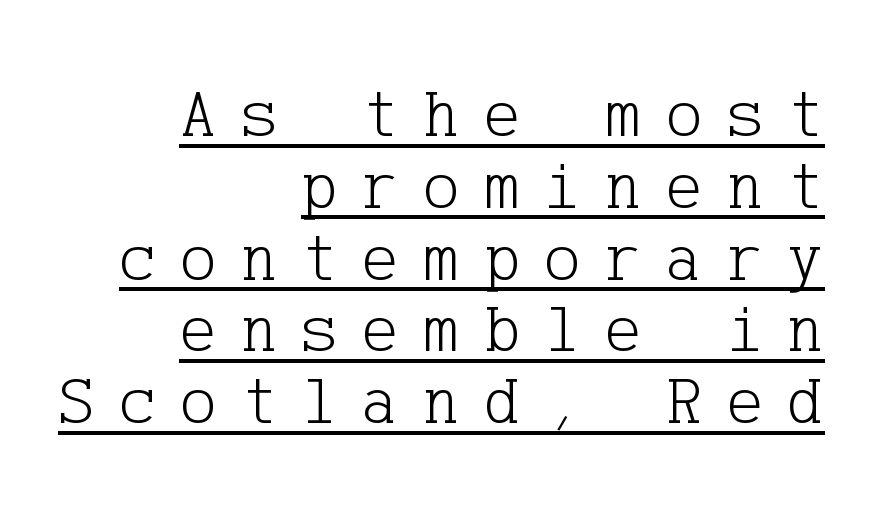
The image shows 69 px light serif type, upright; set right-aligned, tight line spacing (1.04x), unusually wide letter spacing (+0.35 em), underlined; low stroke contrast and a medium x-height.
